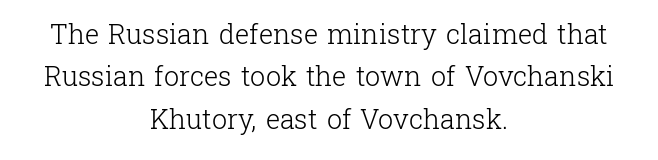
{"italic": "no", "bold": "no", "underline": "no", "align": "center", "line_spacing": "normal", "line_spacing_ratio": 1.57, "letter_spacing": "normal", "letter_spacing_em": 0.0, "glyph_px": 27}
